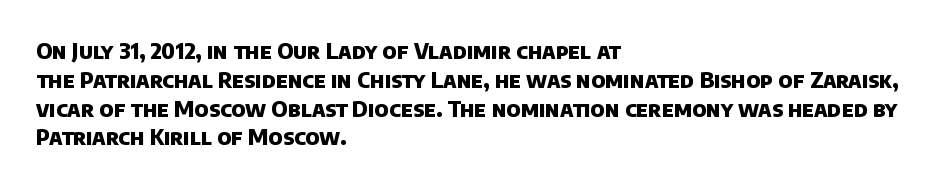
{"bold": "yes", "underline": "no", "align": "left", "line_spacing": "normal", "line_spacing_ratio": 1.31, "letter_spacing": "normal", "letter_spacing_em": 0.0, "glyph_px": 22}
